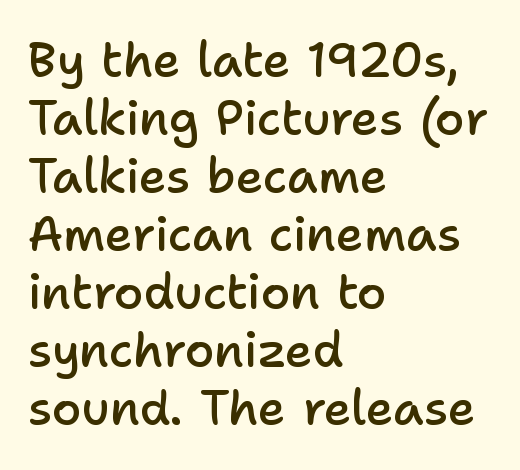
Q: Is the text bold? A: Semi-bold.
Q: Is the text italic (slanted)? A: No, it is upright.
Q: Is the typeface a serif or a sans-serif typeface? A: Sans-serif.
Q: Is the text underlined? A: No.
Q: How is the paragraph aligned? A: Left-aligned.
Q: Is the spacing between letters normal or unusually wide? A: Normal.
Q: Width (condensed, normal, or wide)? A: Normal.
Q: Stroke contrast? A: Low.
Q: x-height? A: Medium.
Q: Monospaced? A: No.
